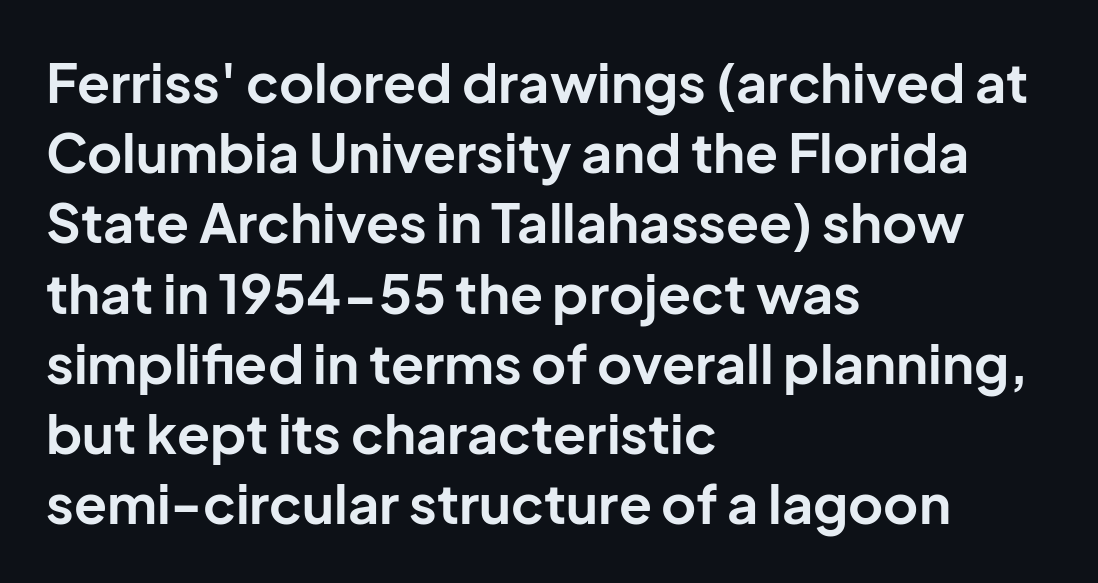
Q: Is the text bold? A: Yes.
Q: Is the text italic (slanted)? A: No, it is upright.
Q: Is the typeface a serif or a sans-serif typeface? A: Sans-serif.
Q: Is the text underlined? A: No.
Q: How is the paragraph aligned? A: Left-aligned.
Q: Is the spacing between letters normal or unusually wide? A: Normal.
Q: Is the spacing between lines tight, normal or loose? A: Normal.
Q: Width (condensed, normal, or wide)? A: Normal.
Q: Stroke contrast? A: Low.
Q: x-height? A: Medium.
Q: Monospaced? A: No.
